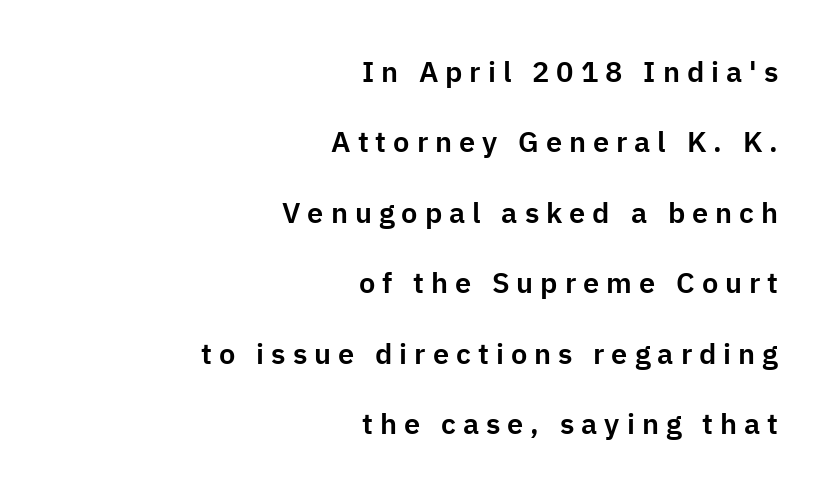
The image shows 29 px sans-serif type, upright; set right-aligned, loose line spacing (2.43x), unusually wide letter spacing (+0.24 em), not underlined; low stroke contrast and a medium x-height.
